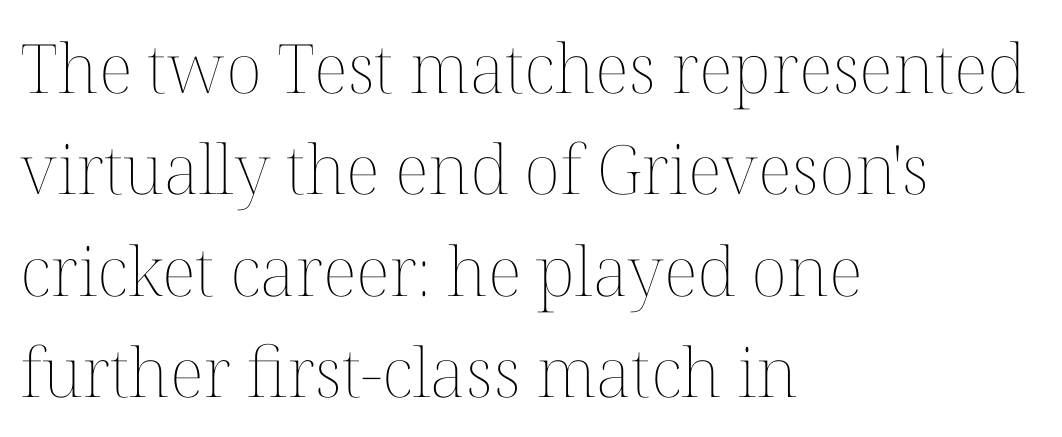
Do the characters align in a grid? No, the font is proportional. The rendering keeps characters at their native spacing. These lines were composed using upright roman letters. Successive baselines arrive at the customary interval.
